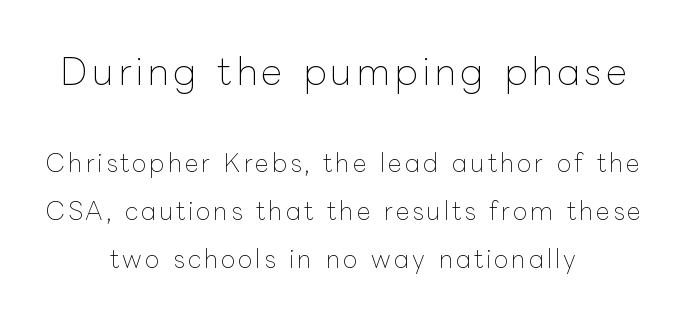
Two sizes are in play, and the larger belongs to the first block. The passage shown is typed in a proportional face where columns would drift. Posture: straight, roman, zero tilt. The cut favours lightness, reaching ordinary text weight at its darkest. Only glyphs here, with clear space below each row.
